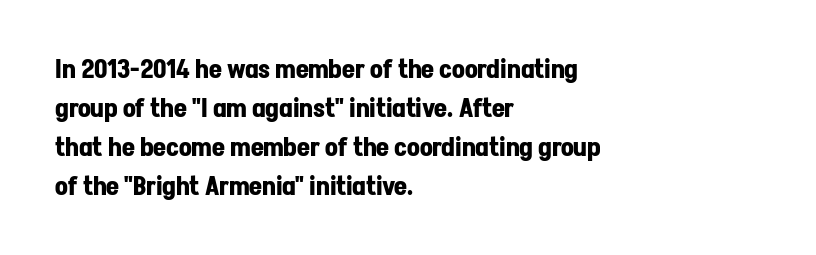
Q: Is the text bold? A: Yes.
Q: Is the text italic (slanted)? A: No, it is upright.
Q: Is the text underlined? A: No.
Q: How is the paragraph aligned? A: Left-aligned.
Q: Is the spacing between letters normal or unusually wide? A: Normal.
Q: Is the spacing between lines tight, normal or loose? A: Normal.
